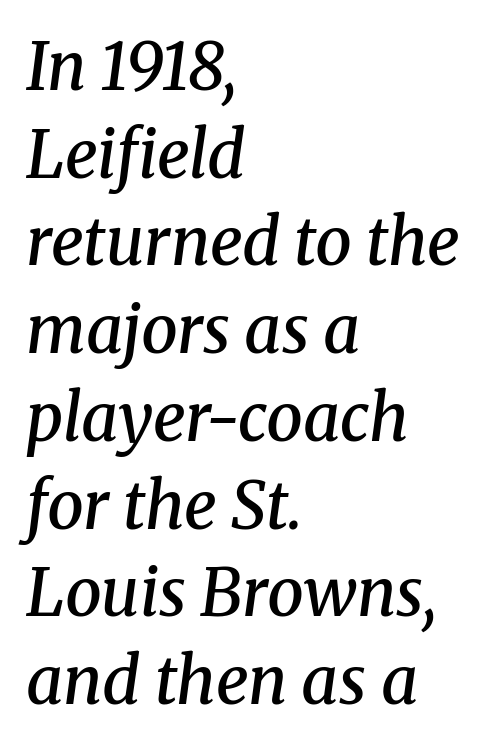
The image shows 65 px semibold serif type, italic (leaning right); set left-aligned, normal line spacing (1.35x), normal letter spacing, not underlined; medium stroke contrast and a medium x-height.
